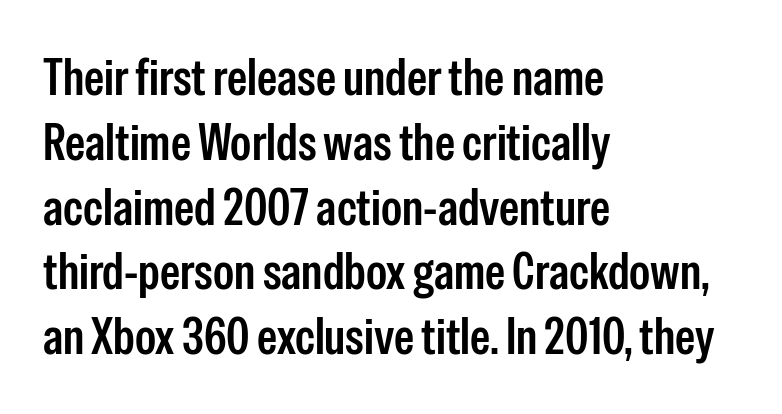
The line texture is even and compact thanks to regular tracking. Upright lettering throughout. Plain, unruled lines of type. Type style note: lacks serifs. A typesetter would call this proportional, since set widths differ per character.
